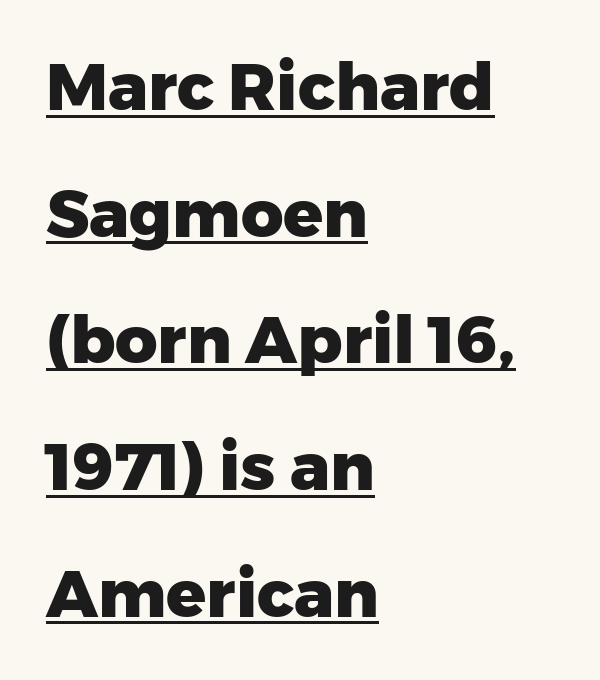
The image shows 66 px heavy sans-serif type, upright; set left-aligned, loose line spacing (1.92x), normal letter spacing, underlined; low stroke contrast and a medium x-height.
